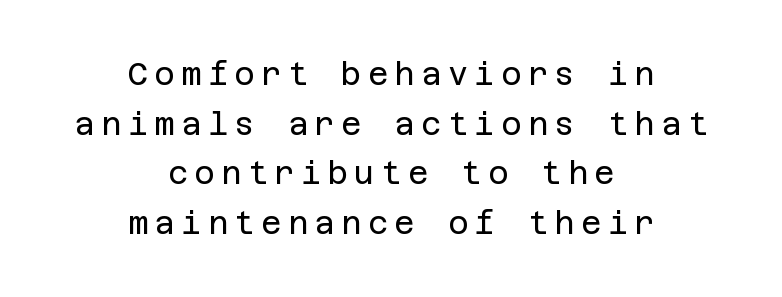
Q: Is the text bold? A: No.
Q: Is the text italic (slanted)? A: No, it is upright.
Q: Is the typeface a serif or a sans-serif typeface? A: Sans-serif.
Q: Is the text underlined? A: No.
Q: How is the paragraph aligned? A: Centered.
Q: Is the spacing between letters normal or unusually wide? A: Unusually wide.
Q: Is the spacing between lines tight, normal or loose? A: Normal.
Q: Width (condensed, normal, or wide)? A: Normal.
Q: Stroke contrast? A: Low.
Q: x-height? A: Large.
